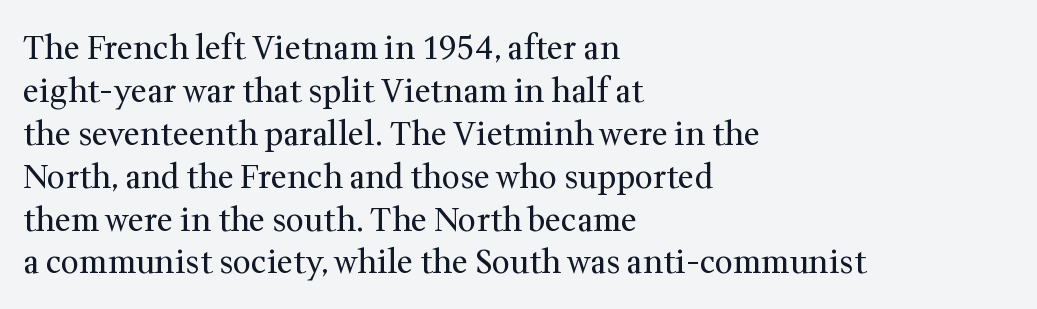
The image shows 32 px regular-weight serif type, upright; set left-aligned, normal line spacing (1.34x), normal letter spacing, not underlined; medium stroke contrast and a medium x-height.
